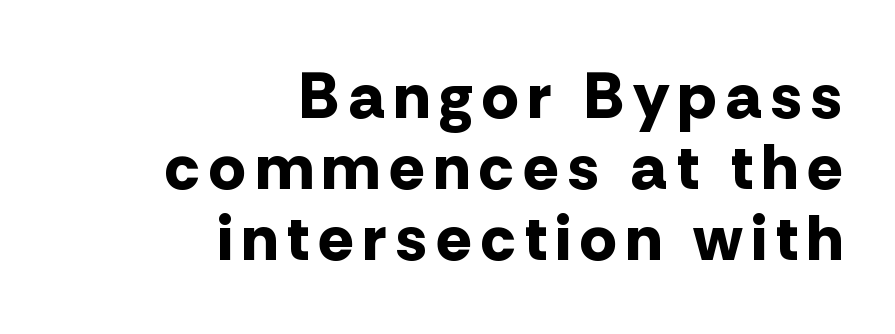
Nope, not italic — everything's standing straight. The glyphs are unaccompanied by any horizontal stroke below them. Successive baselines arrive quickly, one right under another. The compositor pushed each line to the right boundary. You could not count columns in this text — the font is proportionally spaced. Bold? Absolutely — the strokes are thick and heavy.
